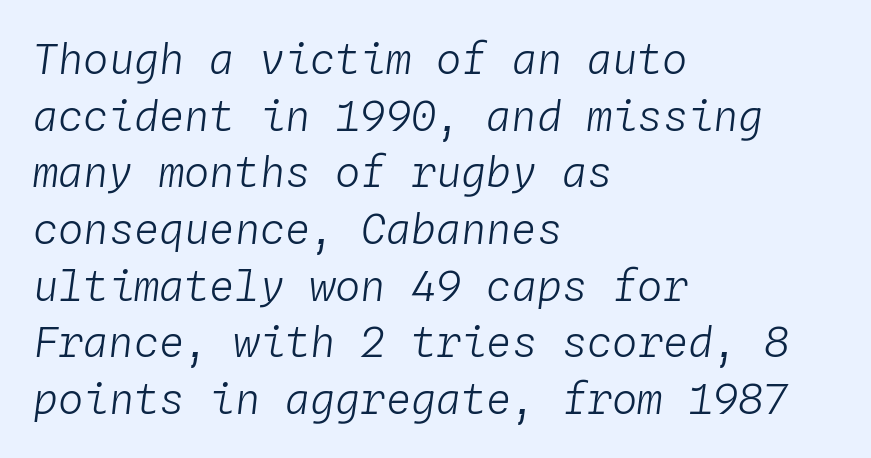
{"italic": "yes", "lean": "right", "slant_degrees": 4, "bold": "no", "weight": "light", "width": "normal", "stroke_contrast": "low", "x_height": "medium", "monospaced": "yes", "underline": "no", "align": "left", "line_spacing": "normal", "line_spacing_ratio": 1.35, "letter_spacing": "normal", "letter_spacing_em": 0.0, "glyph_px": 42}
